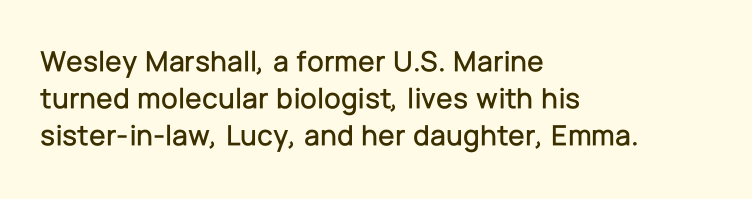
Q: Is the text italic (slanted)? A: No, it is upright.
Q: Is the typeface a serif or a sans-serif typeface? A: Sans-serif.
Q: Is the text underlined? A: No.
Q: How is the paragraph aligned? A: Left-aligned.
Q: Is the spacing between letters normal or unusually wide? A: Normal.
Q: Width (condensed, normal, or wide)? A: Normal.
Q: Stroke contrast? A: Low.
Q: x-height? A: Medium.
Q: Monospaced? A: No.
